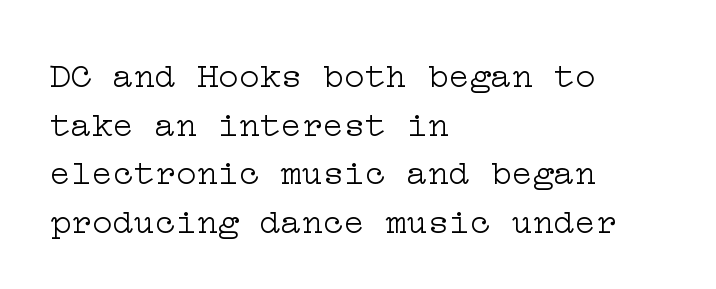
Q: Is the text bold? A: No.
Q: Is the text italic (slanted)? A: No, it is upright.
Q: Is the typeface a serif or a sans-serif typeface? A: Serif.
Q: Is the text underlined? A: No.
Q: How is the paragraph aligned? A: Left-aligned.
Q: Is the spacing between letters normal or unusually wide? A: Normal.
Q: Is the spacing between lines tight, normal or loose? A: Normal.
Q: Width (condensed, normal, or wide)? A: Wide.
Q: Stroke contrast? A: Low.
Q: x-height? A: Medium.
